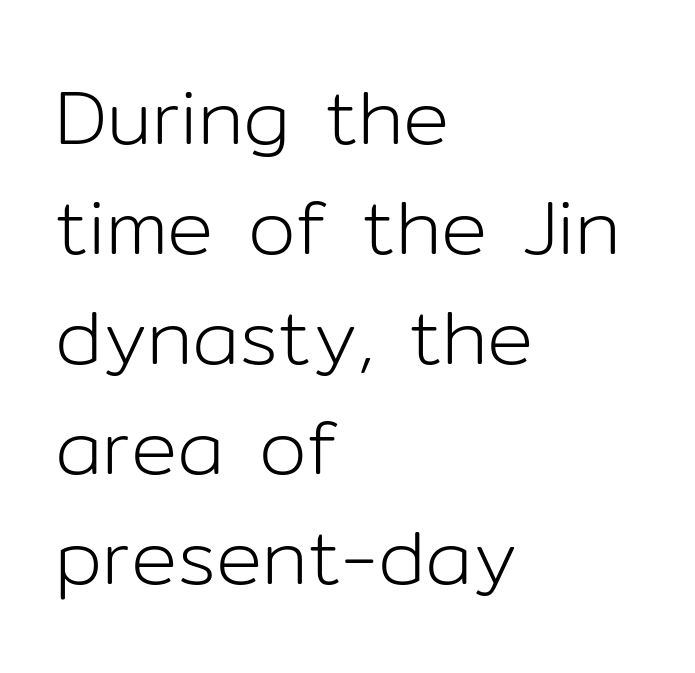
In terms of letterform style, serifs are entirely absent. The leading is moderate, giving the passage an even texture. Is the block centered? No — it sits flush against the left margin. Posture: upright roman. The baseline area is clear.
